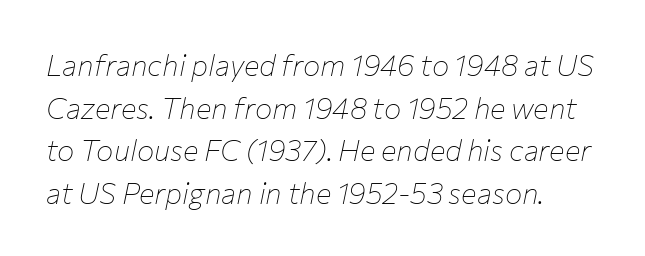
{"italic": "yes", "lean": "right", "slant_degrees": 12, "bold": "no", "weight": "thin", "width": "normal", "stroke_contrast": "low", "x_height": "medium", "monospaced": "no", "underline": "no", "line_spacing": "normal", "line_spacing_ratio": 1.47, "letter_spacing": "normal", "letter_spacing_em": 0.0, "glyph_px": 29}
